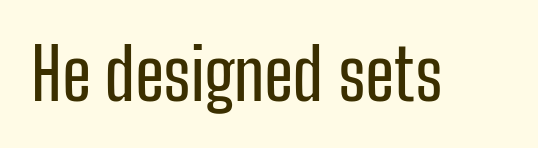
Q: Is the text italic (slanted)? A: No, it is upright.
Q: Is the typeface a serif or a sans-serif typeface? A: Sans-serif.
Q: Is the text underlined? A: No.
Q: Is the spacing between letters normal or unusually wide? A: Normal.
Q: Width (condensed, normal, or wide)? A: Condensed.
Q: Stroke contrast? A: Low.
Q: x-height? A: Medium.
Q: Monospaced? A: No.
